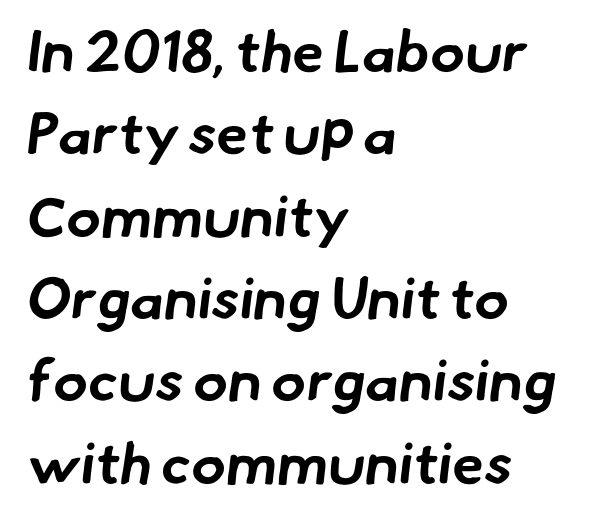
The rows are spaced the way most documents space them. A student would call this left alignment; a typographer would say flush left, rag right. The space beneath each line is pristine and unruled. A full-strength bold gives these letters their thick strokes.
